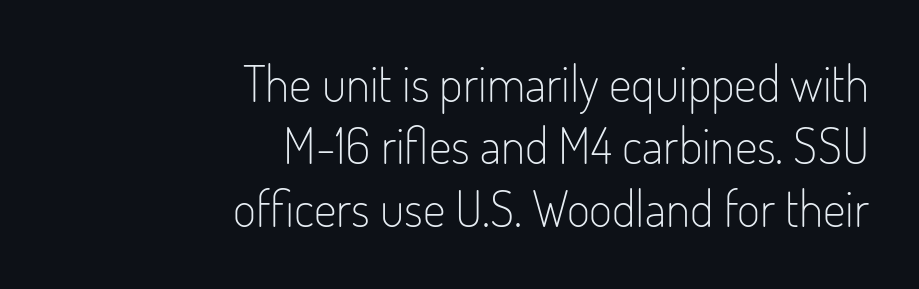
{"serif": "no", "italic": "no", "bold": "no", "weight": "light", "width": "condensed", "stroke_contrast": "low", "x_height": "small", "monospaced": "no", "underline": "no", "align": "right", "line_spacing": "normal", "line_spacing_ratio": 1.25, "letter_spacing": "normal", "letter_spacing_em": 0.0, "glyph_px": 50}
